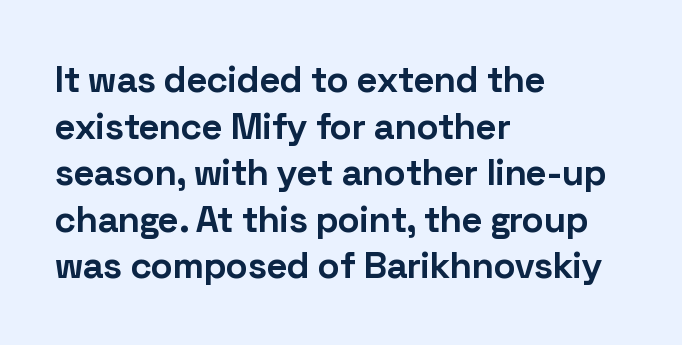
The image shows 37 px bold sans-serif type, upright; set left-aligned, normal line spacing (1.26x), normal letter spacing, not underlined; low stroke contrast and a medium x-height.
